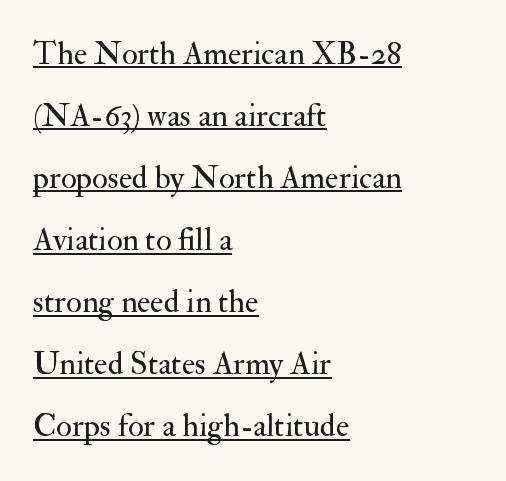
Q: Is the text bold? A: No.
Q: Is the text italic (slanted)? A: No, it is upright.
Q: Is the typeface a serif or a sans-serif typeface? A: Serif.
Q: Is the text underlined? A: Yes.
Q: How is the paragraph aligned? A: Left-aligned.
Q: Is the spacing between letters normal or unusually wide? A: Normal.
Q: Is the spacing between lines tight, normal or loose? A: Loose.
Q: Width (condensed, normal, or wide)? A: Normal.
Q: Stroke contrast? A: Medium.
Q: x-height? A: Small.
Q: Monospaced? A: No.
